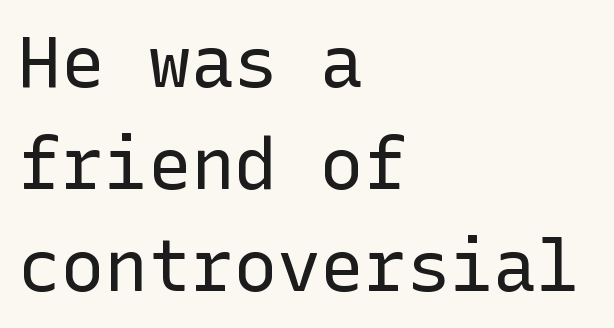
The passage shown is not bold in any degree. Examine the stroke ends and you'll find no serifs. Notice how descenders clear the ascenders below comfortably — that's standard leading. Words float on clear page, feet unadorned.
